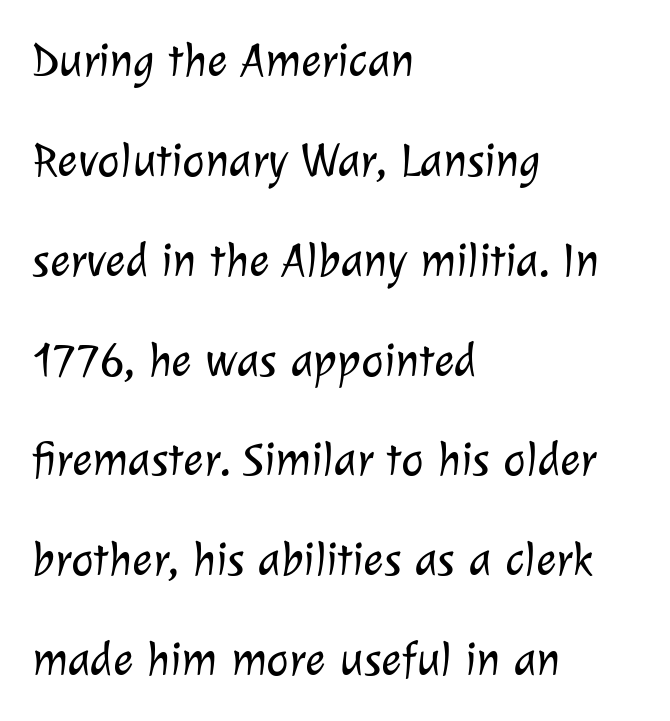
The image shows 48 px light sans-serif type; set left-aligned, loose line spacing (2.08x), normal letter spacing, not underlined; low stroke contrast and a medium x-height.
